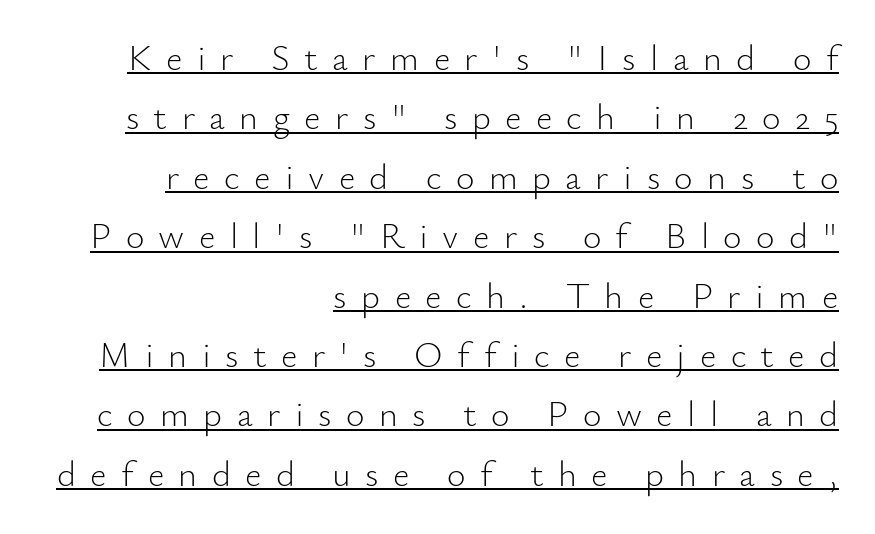
{"serif": "no", "italic": "no", "bold": "no", "weight": "light", "width": "normal", "stroke_contrast": "low", "x_height": "small", "monospaced": "no", "underline": "yes", "align": "right", "line_spacing": "normal", "line_spacing_ratio": 1.65, "letter_spacing": "wide", "letter_spacing_em": 0.4, "glyph_px": 36}
